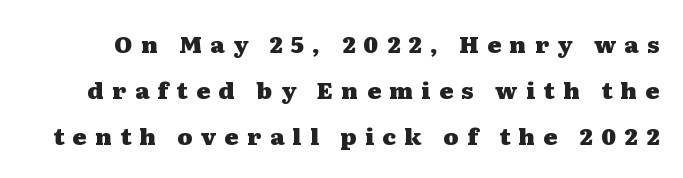
Decoration check: the copy has no underline. Look at the stroke-to-counter ratio: heavy, a bold. The letters are spread apart with noticeably loose tracking. Baseline-to-baseline distance is far greater than the letter height.
